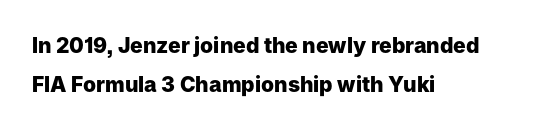
Nobody touched the tracking dial on this one. Weight check: bold — yes, fully. A student would call this left alignment; a typographer would say flush left, rag right. Check the space under the baseline: it is left empty. A typesetter would mark this as roman, not italic.
